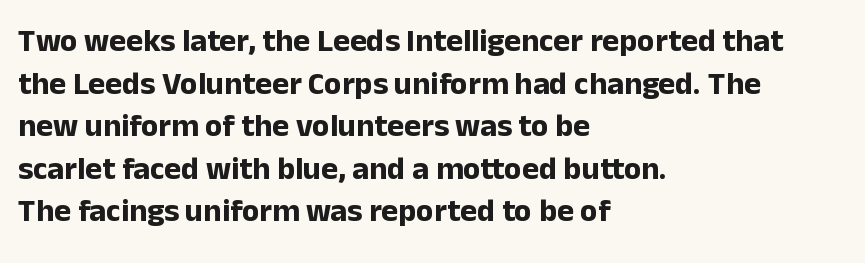
The image shows 32 px bold sans-serif type, upright; set left-aligned, normal line spacing (1.33x), normal letter spacing, not underlined; low stroke contrast and a medium x-height.
